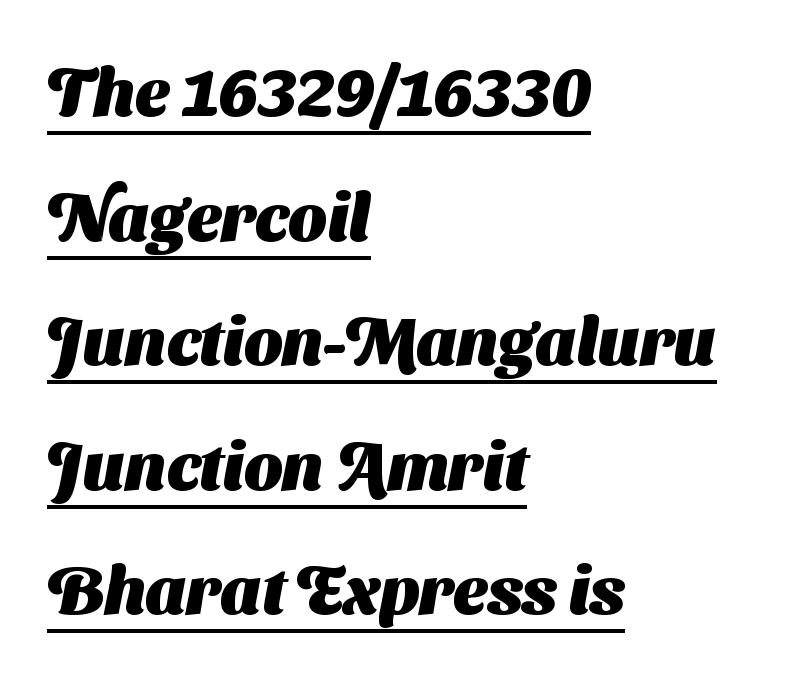
Type style note: lacks serifs. Heavy, bold letterforms. The rendering uses natural spacing where letterforms have individual widths. Does extra space separate the letters? No, they use regular spacing. The ragged edge is on the right, which tells us the setting is flush left.
